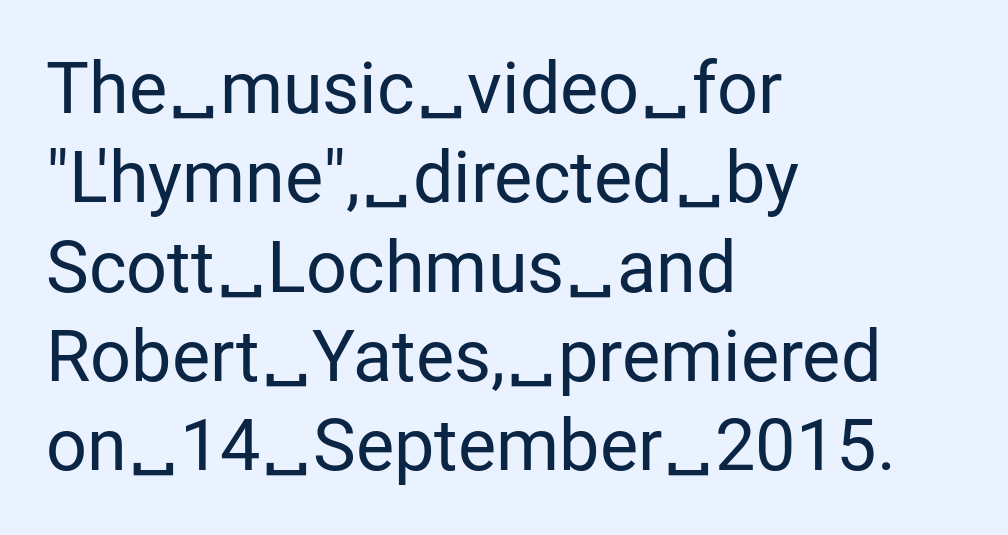
Q: Is the text bold? A: No.
Q: Is the text italic (slanted)? A: No, it is upright.
Q: Is the typeface a serif or a sans-serif typeface? A: Sans-serif.
Q: Is the text underlined? A: No.
Q: How is the paragraph aligned? A: Left-aligned.
Q: Is the spacing between letters normal or unusually wide? A: Normal.
Q: Width (condensed, normal, or wide)? A: Normal.
Q: Stroke contrast? A: Low.
Q: x-height? A: Medium.
Q: Monospaced? A: No.
